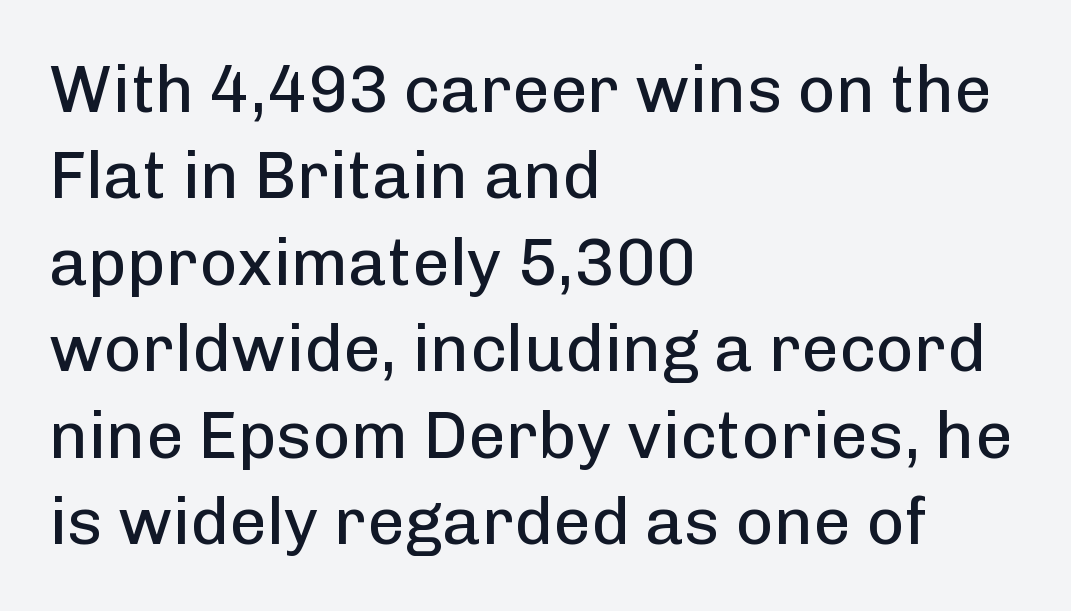
The image shows 66 px regular-weight sans-serif type, upright; set left-aligned, normal line spacing (1.31x), normal letter spacing, not underlined; low stroke contrast and a medium x-height.
